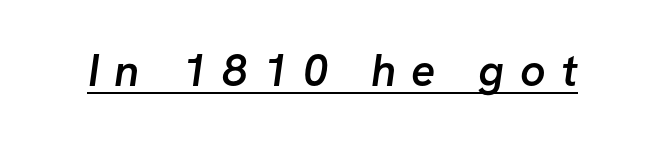
The image shows 45 px semibold sans-serif type; set unusually wide letter spacing (+0.34 em), underlined; low stroke contrast and a medium x-height.
